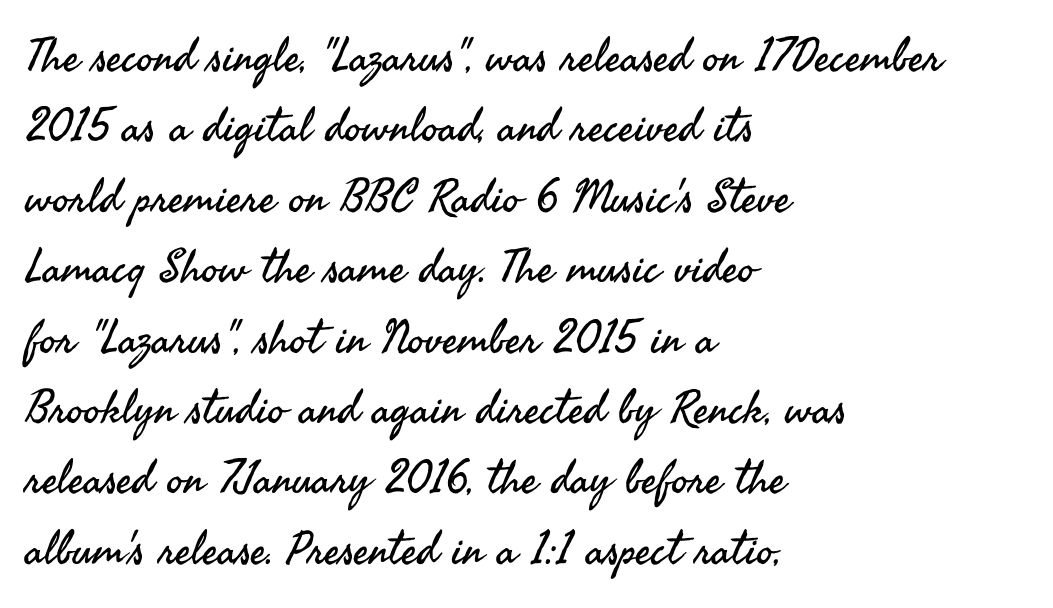
The image shows 46 px regular-weight sans-serif type; set left-aligned, normal line spacing (1.53x), normal letter spacing, not underlined; medium stroke contrast and a small x-height.
